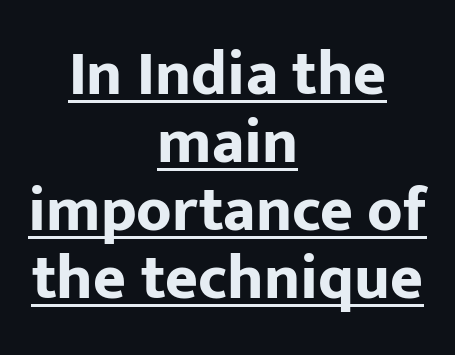
Q: Is the text bold? A: Yes.
Q: Is the text italic (slanted)? A: No, it is upright.
Q: Is the typeface a serif or a sans-serif typeface? A: Sans-serif.
Q: Is the text underlined? A: Yes.
Q: How is the paragraph aligned? A: Centered.
Q: Is the spacing between letters normal or unusually wide? A: Normal.
Q: Is the spacing between lines tight, normal or loose? A: Tight.
Q: Width (condensed, normal, or wide)? A: Normal.
Q: Stroke contrast? A: Low.
Q: x-height? A: Medium.
Q: Monospaced? A: No.
